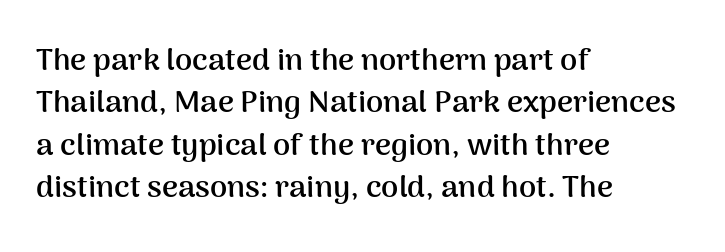
{"serif": "no", "italic": "no", "bold": "yes", "weight": "semibold", "width": "normal", "stroke_contrast": "medium", "x_height": "medium", "monospaced": "no", "underline": "no", "align": "left", "line_spacing": "normal", "line_spacing_ratio": 1.37, "letter_spacing": "normal", "letter_spacing_em": 0.0, "glyph_px": 31}
